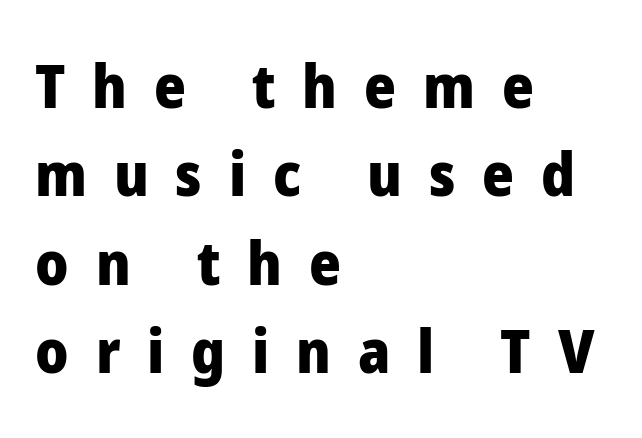
A typesetter would call this leading conventional body-copy spacing. Font category for this specimen: sans-serif. The tracking reads as deliberately expanded to a designer's eye. Every character sits straight up, as roman type does. Weight check: bold — yes, fully.
